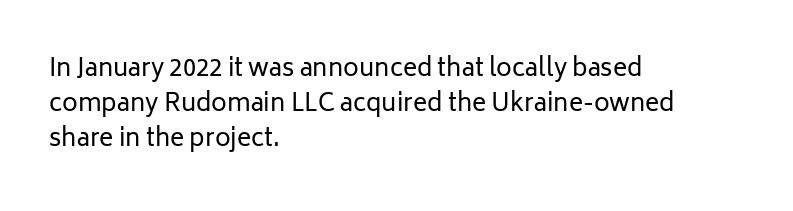
{"italic": "no", "bold": "no", "underline": "no", "align": "left", "line_spacing": "normal", "line_spacing_ratio": 1.45, "letter_spacing": "normal", "letter_spacing_em": 0.0, "glyph_px": 24}
